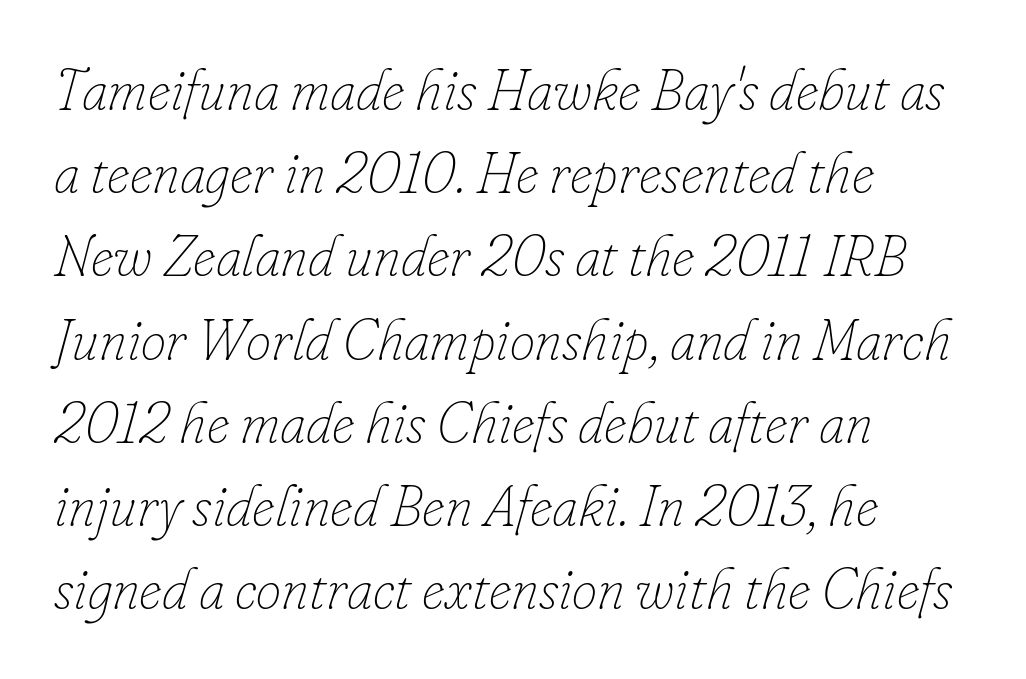
You could call the tracking neutral — neither tight nor loose. Characters are canted at an angle relative to the baseline's perpendicular. The rendering anchors every line to the left-hand side. Honestly, the row spacing looks completely unremarkable.
